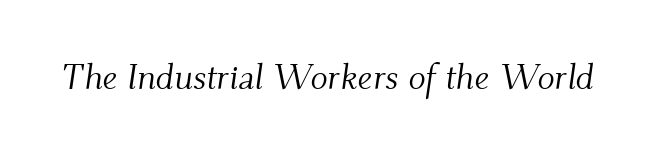
Q: Is the text bold? A: No.
Q: Is the text italic (slanted)? A: Yes, it leans right by about 9 degrees.
Q: Is the typeface a serif or a sans-serif typeface? A: Serif.
Q: Is the text underlined? A: No.
Q: Is the spacing between letters normal or unusually wide? A: Normal.
Q: Width (condensed, normal, or wide)? A: Normal.
Q: Stroke contrast? A: Medium.
Q: x-height? A: Small.
Q: Monospaced? A: No.
